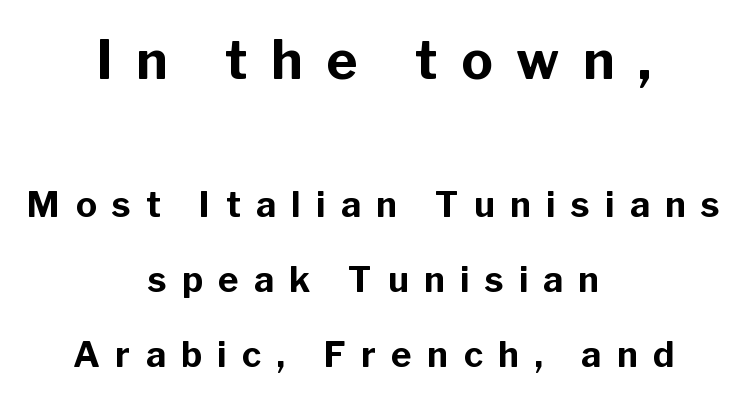
{"serif": "no", "italic": "no", "bold": "yes", "weight": "bold", "width": "normal", "stroke_contrast": "low", "x_height": "medium", "monospaced": "no", "underline": "no", "align": "center", "line_spacing": "loose", "line_spacing_ratio": 2.14, "letter_spacing": "wide", "letter_spacing_em": 0.44, "larger_block": "first", "size_ratio": 1.51, "glyph_px": 53}
